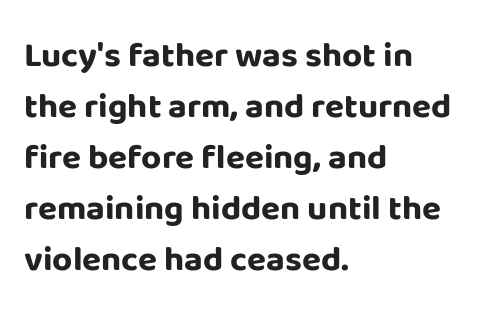
Q: Is the text bold? A: Yes.
Q: Is the text italic (slanted)? A: No, it is upright.
Q: Is the typeface a serif or a sans-serif typeface? A: Sans-serif.
Q: Is the text underlined? A: No.
Q: How is the paragraph aligned? A: Left-aligned.
Q: Is the spacing between letters normal or unusually wide? A: Normal.
Q: Is the spacing between lines tight, normal or loose? A: Normal.
Q: Width (condensed, normal, or wide)? A: Normal.
Q: Stroke contrast? A: Low.
Q: x-height? A: Large.
Q: Monospaced? A: No.
